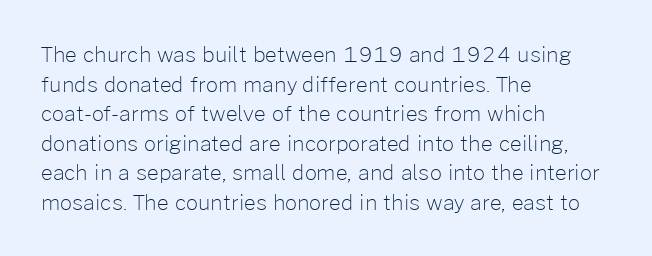
Q: Is the text bold? A: No.
Q: Is the text italic (slanted)? A: No, it is upright.
Q: Is the text underlined? A: No.
Q: How is the paragraph aligned? A: Left-aligned.
Q: Is the spacing between letters normal or unusually wide? A: Normal.
Q: Is the spacing between lines tight, normal or loose? A: Normal.
